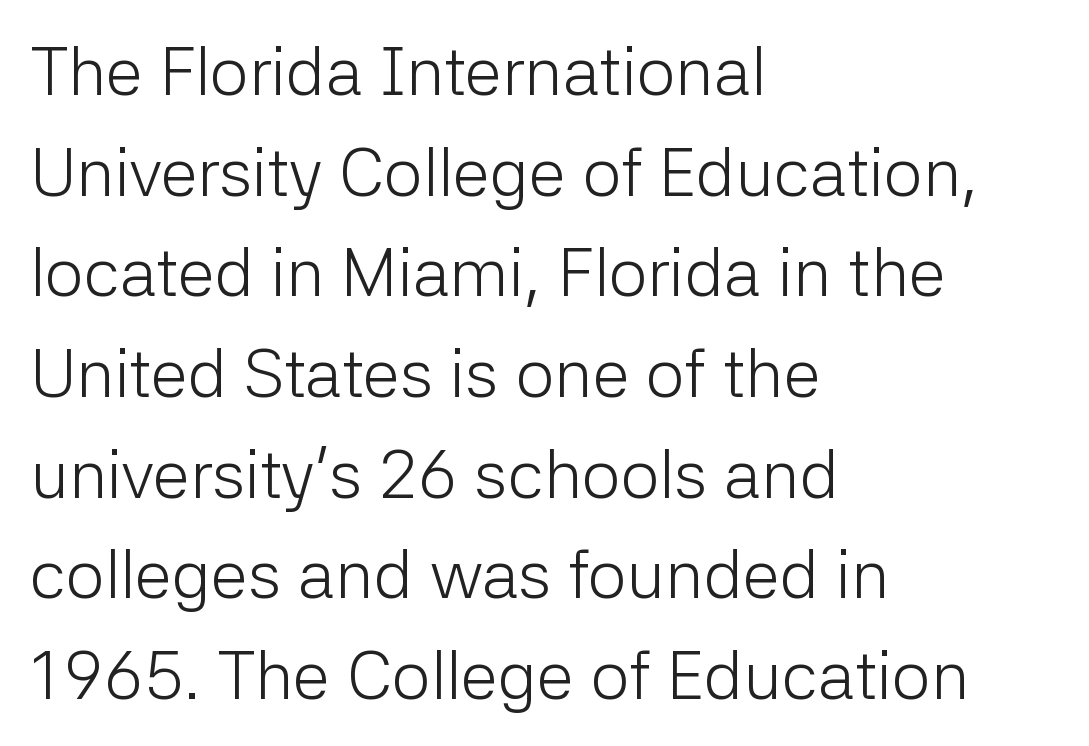
You could not count columns in this text — the font is proportionally spaced. A typesetter would call this zero additional tracking. Unlike italic type, these characters show no tilt at all. Each row of text sits above clean, open space. The passage shown is typeset with a sans-serif family.
